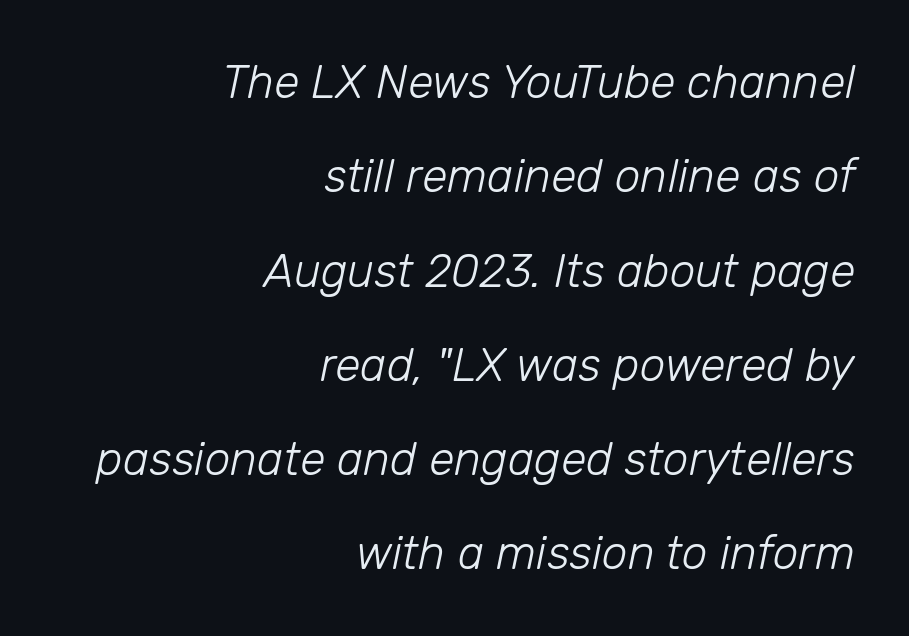
{"italic": "yes", "lean": "right", "slant_degrees": 12, "bold": "no", "weight": "light", "width": "normal", "stroke_contrast": "low", "x_height": "medium", "monospaced": "no", "underline": "no", "align": "right", "line_spacing": "loose", "line_spacing_ratio": 2.05, "letter_spacing": "normal", "letter_spacing_em": 0.0, "glyph_px": 46}
